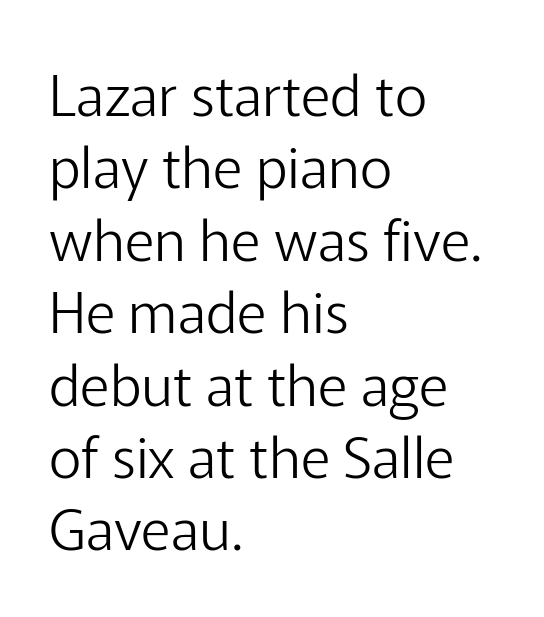
All the whitespace from short lines collects on the right. Nothing heavy about these letters — not bold at all. Looks like regular typesetting: each glyph gets only the width it needs. The foot of each line stays bare and open.
